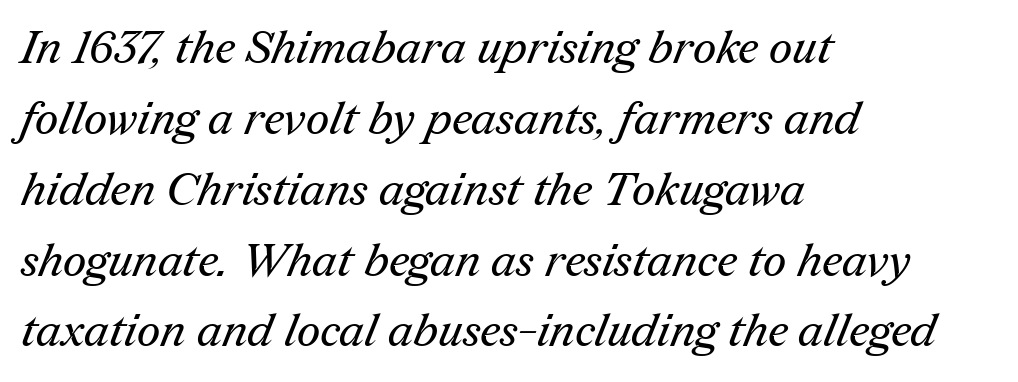
Q: Is the text bold? A: No.
Q: Is the typeface a serif or a sans-serif typeface? A: Serif.
Q: Is the text underlined? A: No.
Q: How is the paragraph aligned? A: Left-aligned.
Q: Is the spacing between letters normal or unusually wide? A: Normal.
Q: Is the spacing between lines tight, normal or loose? A: Normal.
Q: Width (condensed, normal, or wide)? A: Normal.
Q: Stroke contrast? A: Medium.
Q: x-height? A: Medium.
Q: Monospaced? A: No.
